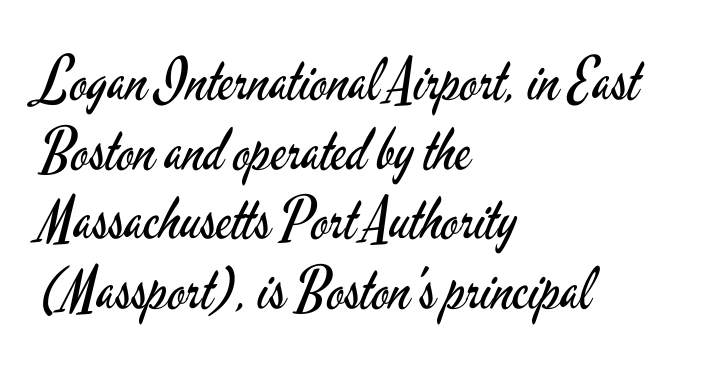
Q: Is the text bold? A: No.
Q: Is the text italic (slanted)? A: Yes.
Q: Is the typeface a serif or a sans-serif typeface? A: Sans-serif.
Q: Is the text underlined? A: No.
Q: How is the paragraph aligned? A: Left-aligned.
Q: Is the spacing between letters normal or unusually wide? A: Normal.
Q: Width (condensed, normal, or wide)? A: Condensed.
Q: Stroke contrast? A: Low.
Q: x-height? A: Small.
Q: Monospaced? A: No.
